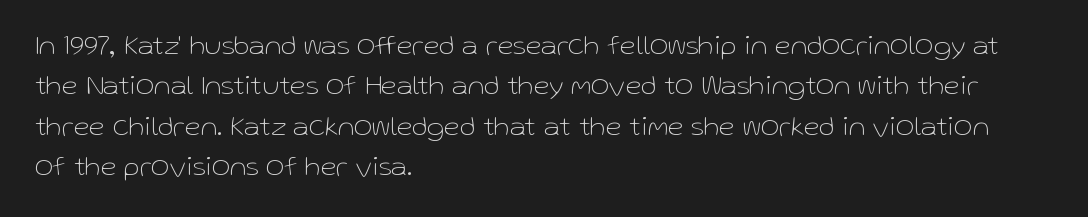
The image shows 29 px thin sans-serif type, upright; set left-aligned, normal line spacing (1.39x), normal letter spacing, not underlined; low stroke contrast and a medium x-height.
